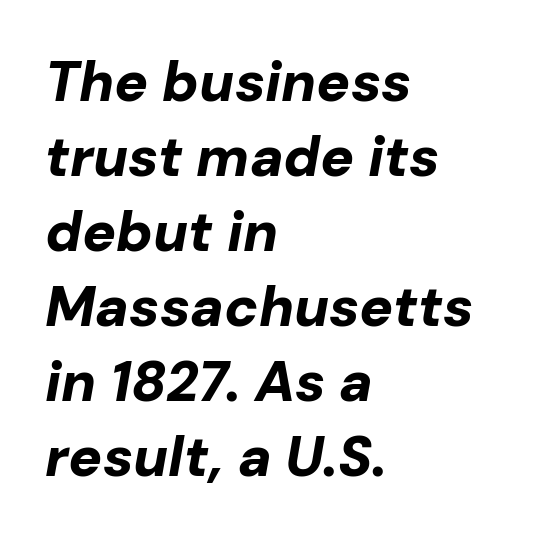
{"italic": "yes", "lean": "right", "slant_degrees": 10, "bold": "yes", "weight": "bold", "width": "normal", "stroke_contrast": "low", "x_height": "medium", "monospaced": "no", "underline": "no", "align": "left", "line_spacing": "normal", "line_spacing_ratio": 1.34, "letter_spacing": "normal", "letter_spacing_em": 0.0, "glyph_px": 56}
